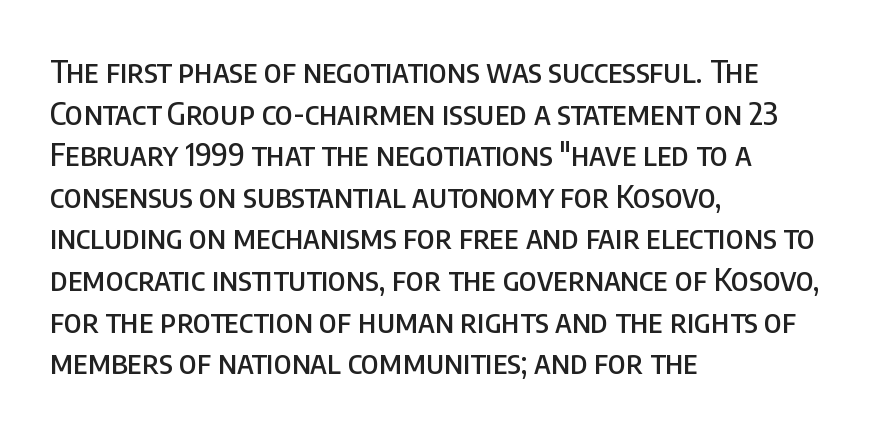
Line beginnings align vertically; line endings do not. You could not count columns in this text — the font is proportionally spaced. Underlining? Definitely not there. This sample keeps an unexceptional amount of space between lines.
